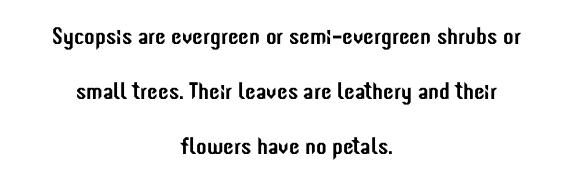
A centered setting, common on invitations and titles, is used for this passage. Notice how the stems are strictly vertical — no italics here. A clean baseline with only descenders dipping below it. The type is set solid horizontally, with unmodified tracking. Widely set lines give the paragraph a tall, airy silhouette.
